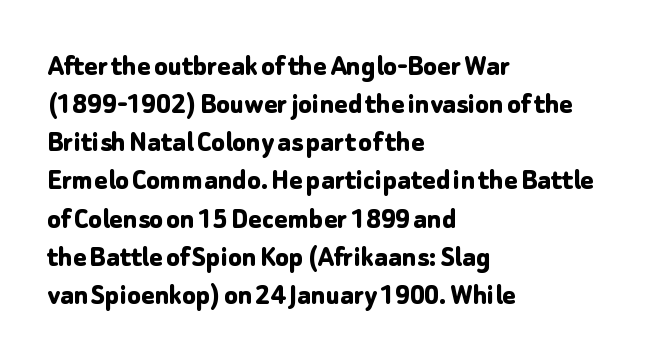
Regarding serifs, this sample does without them. Vertical strokes here are truly vertical. Left-aligned paragraph, ragged on the right. Anything drawn beneath the words? Only blank space. Look at the stroke-to-counter ratio: heavy, a bold. Spacing verdict: proportional, widths tailored to each character.
